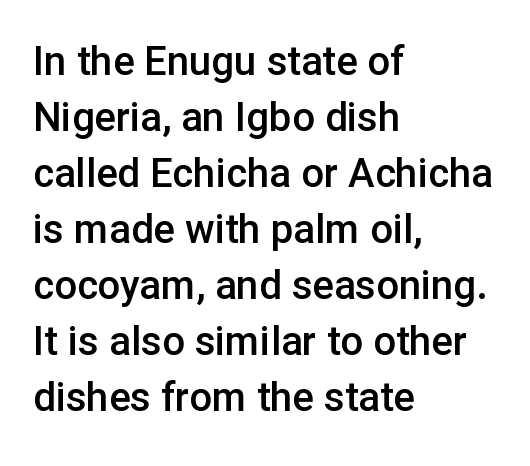
{"serif": "no", "italic": "no", "bold": "semi", "weight": "semibold", "width": "normal", "stroke_contrast": "low", "x_height": "medium", "monospaced": "no", "underline": "no", "align": "left", "line_spacing": "normal", "line_spacing_ratio": 1.4, "letter_spacing": "normal", "letter_spacing_em": 0.0, "glyph_px": 40}
